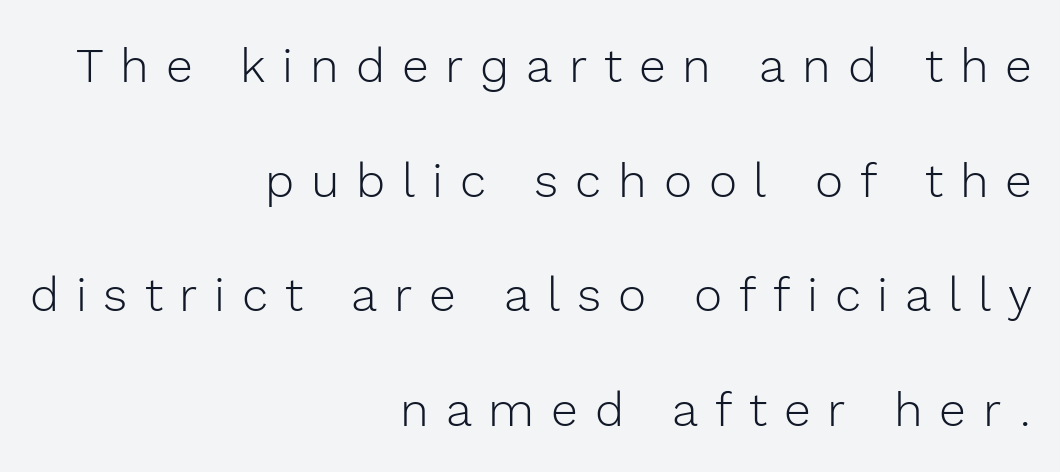
Q: Is the text bold? A: No.
Q: Is the text italic (slanted)? A: No, it is upright.
Q: Is the typeface a serif or a sans-serif typeface? A: Sans-serif.
Q: Is the text underlined? A: No.
Q: How is the paragraph aligned? A: Right-aligned.
Q: Is the spacing between letters normal or unusually wide? A: Unusually wide.
Q: Is the spacing between lines tight, normal or loose? A: Loose.
Q: Width (condensed, normal, or wide)? A: Normal.
Q: x-height? A: Medium.
Q: Monospaced? A: No.
